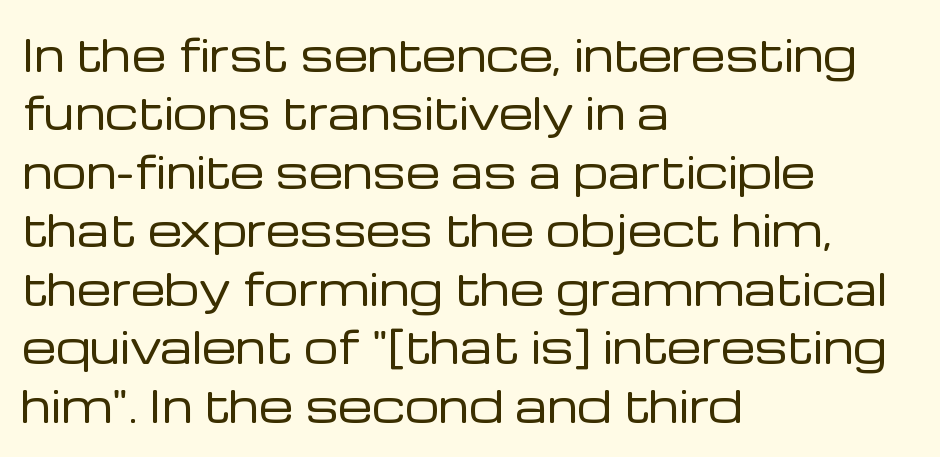
{"serif": "no", "italic": "no", "bold": "no", "weight": "regular", "width": "normal", "stroke_contrast": "low", "x_height": "medium", "monospaced": "no", "underline": "no", "align": "left", "line_spacing": "normal", "line_spacing_ratio": 1.36, "letter_spacing": "normal", "letter_spacing_em": 0.0, "glyph_px": 43}
